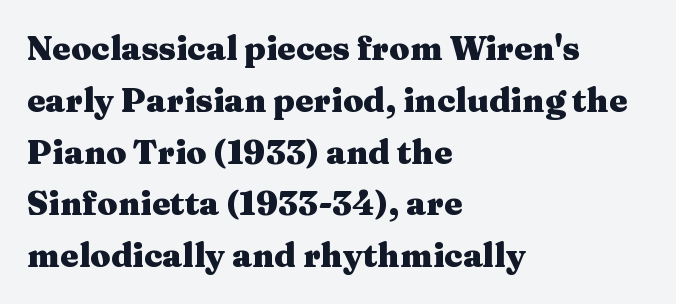
The image shows 33 px heavy, wide serif type, upright; set left-aligned, normal line spacing (1.57x), normal letter spacing, not underlined; medium stroke contrast and a medium x-height.
